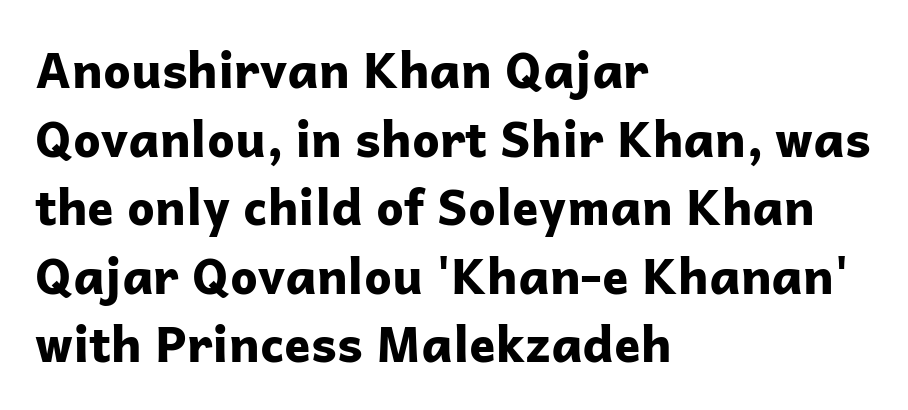
The image shows 49 px bold sans-serif type, upright; set left-aligned, normal line spacing (1.4x), normal letter spacing, not underlined; low stroke contrast and a medium x-height.
